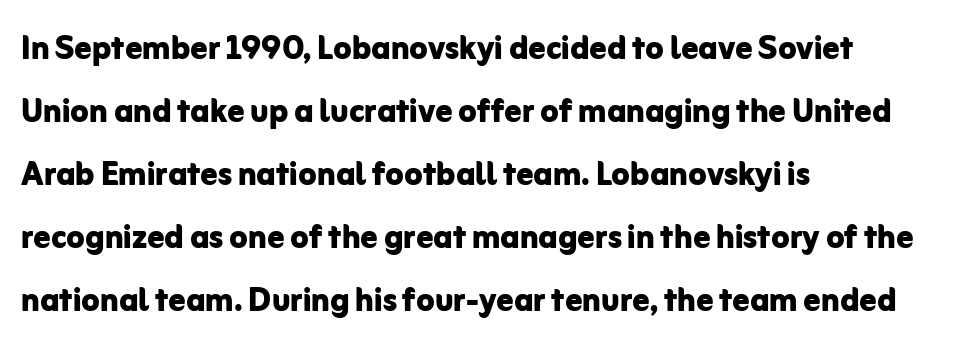
The image shows 42 px bold sans-serif type, upright; set left-aligned, normal line spacing (1.5x), normal letter spacing, not underlined; low stroke contrast and a medium x-height.
